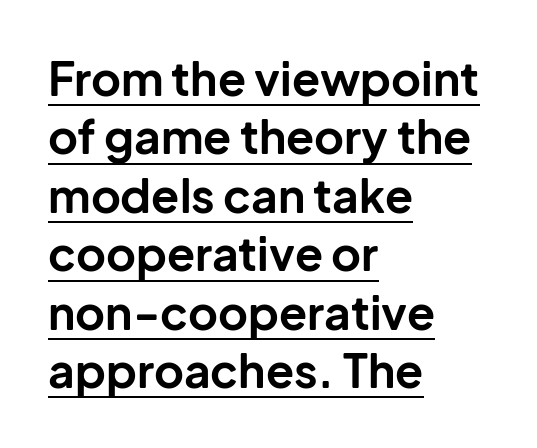
Q: Is the text bold? A: Yes.
Q: Is the text italic (slanted)? A: No, it is upright.
Q: Is the typeface a serif or a sans-serif typeface? A: Sans-serif.
Q: Is the text underlined? A: Yes.
Q: How is the paragraph aligned? A: Left-aligned.
Q: Is the spacing between letters normal or unusually wide? A: Normal.
Q: Is the spacing between lines tight, normal or loose? A: Normal.
Q: Width (condensed, normal, or wide)? A: Normal.
Q: Stroke contrast? A: Low.
Q: x-height? A: Medium.
Q: Monospaced? A: No.
